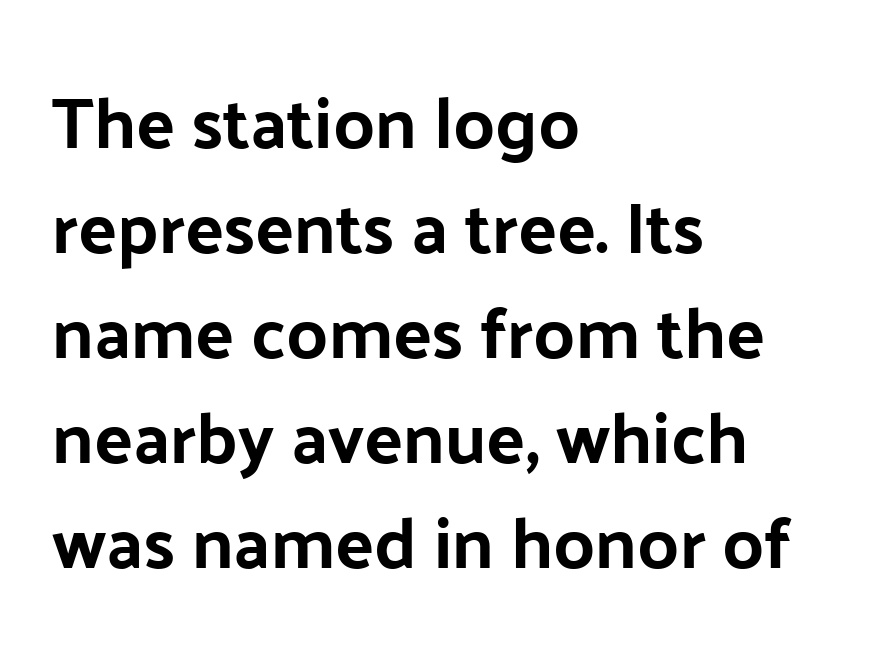
Posture: upright roman. In terms of letterspacing, this is plain default setting. The glyphs in this specimen are sans serif. Varying glyph widths throughout — classic text-font behaviour.
